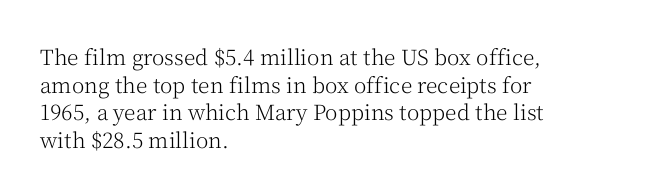
Teacher's note: observe the even left margin — that is flush-left alignment. The line texture is even and compact thanks to regular tracking. The lettering stays uniformly vertical, giving the passage a roman look. The baseline area is clear.
